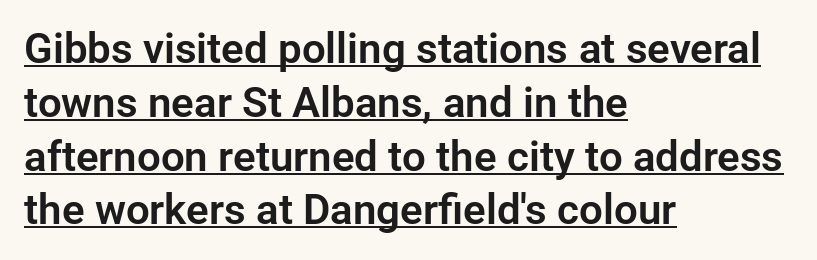
In terms of letterform style, serifs are entirely absent. The letterforms sit shoulder to shoulder at normal distance. Leftover space on each line is placed entirely after the last word. These characters rest on top of a visible drawn line. The specimen reads as upright at a glance.
